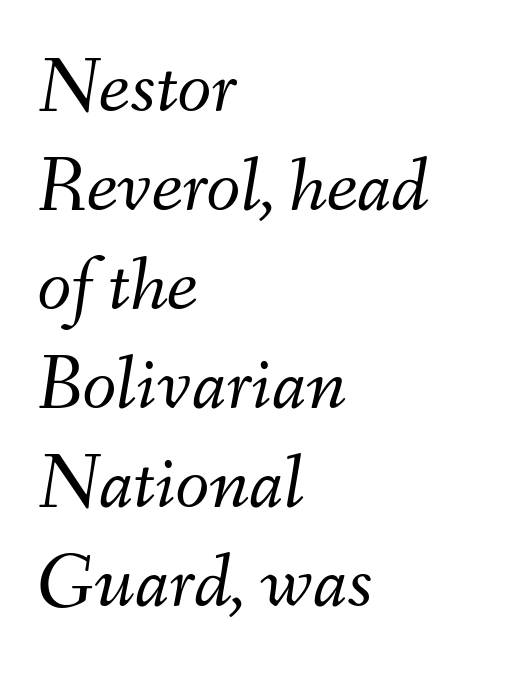
{"italic": "yes", "lean": "right", "slant_degrees": 9, "bold": "no", "weight": "light", "width": "normal", "stroke_contrast": "medium", "x_height": "small", "monospaced": "no", "underline": "no", "align": "left", "line_spacing": "normal", "line_spacing_ratio": 1.27, "letter_spacing": "normal", "letter_spacing_em": 0.0, "glyph_px": 78}
